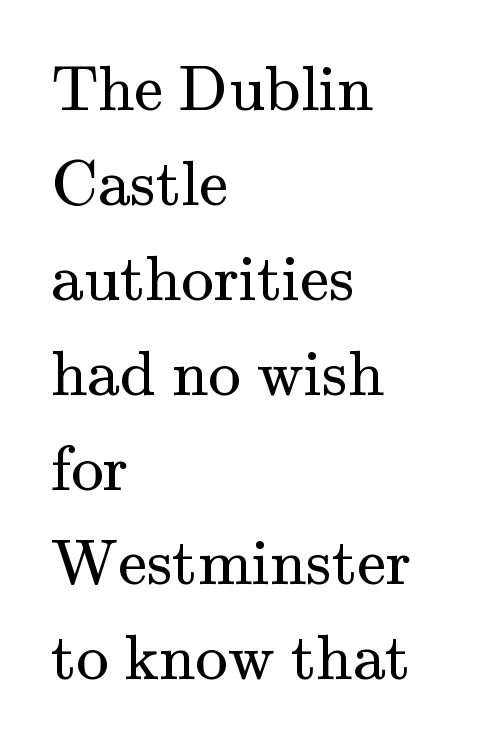
The string is rendered with underlining switched off. Regarding serifs, this sample has them. Visually the block forms a straight wall on the left and a jagged coastline on the right. Leading matches the norm, producing a regular column. The cut favours lightness, reaching ordinary text weight at its darkest.
